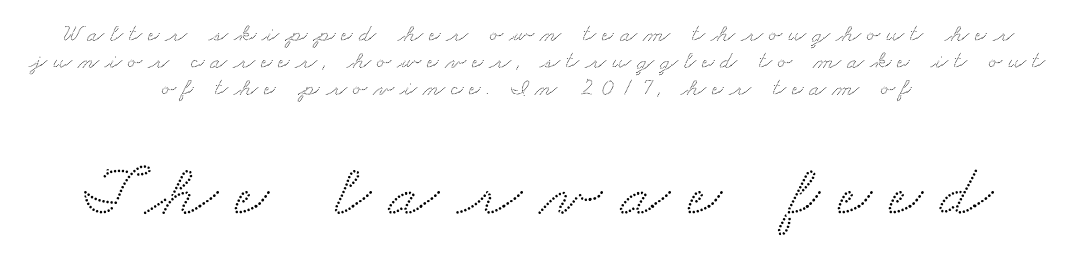
{"serif": "yes", "width": "wide", "stroke_contrast": "medium", "x_height": "small", "monospaced": "no", "underline": "no", "align": "center", "line_spacing": "tight", "line_spacing_ratio": 1.08, "letter_spacing": "wide", "letter_spacing_em": 0.24, "larger_block": "second", "size_ratio": 2.96, "glyph_px": 74}
